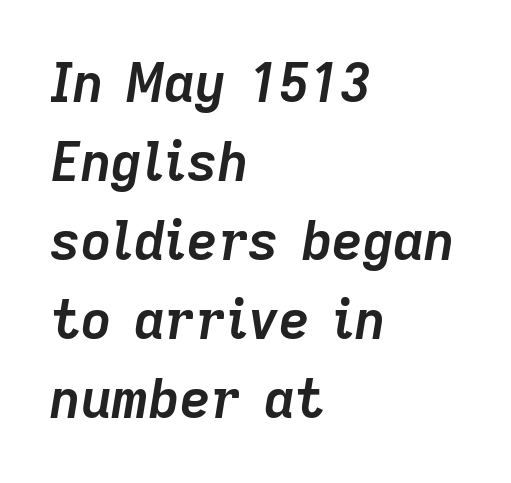
Q: Is the text bold? A: Yes.
Q: Is the text italic (slanted)? A: Yes, it leans right by about 9 degrees.
Q: Is the text underlined? A: No.
Q: How is the paragraph aligned? A: Left-aligned.
Q: Is the spacing between letters normal or unusually wide? A: Normal.
Q: Is the spacing between lines tight, normal or loose? A: Normal.
Q: Width (condensed, normal, or wide)? A: Normal.
Q: Stroke contrast? A: Low.
Q: x-height? A: Medium.
Q: Monospaced? A: No.
